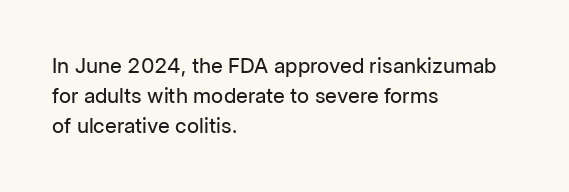
{"italic": "no", "bold": "no", "underline": "no", "align": "left", "line_spacing": "normal", "line_spacing_ratio": 1.44, "letter_spacing": "normal", "letter_spacing_em": 0.0, "glyph_px": 21}
